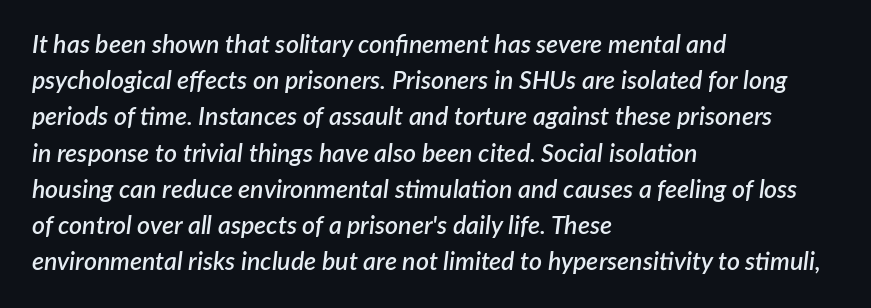
The image shows 25 px text type, italic (leaning right); set left-aligned, normal line spacing (1.45x), normal letter spacing, not underlined.
